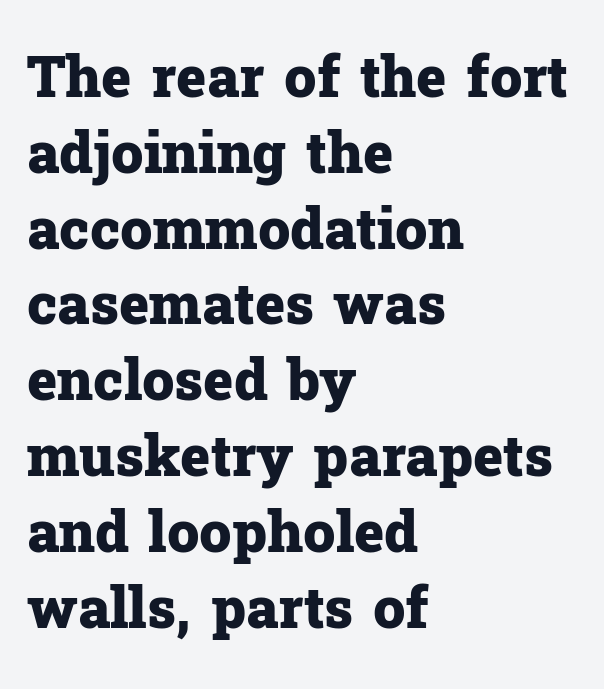
The image shows 57 px heavy serif type, upright; set left-aligned, normal line spacing (1.33x), normal letter spacing, not underlined; low stroke contrast and a medium x-height.
